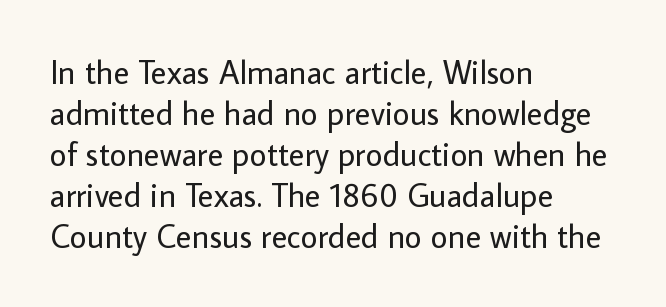
{"serif": "no", "italic": "no", "bold": "no", "weight": "regular", "width": "normal", "stroke_contrast": "low", "x_height": "medium", "monospaced": "no", "underline": "no", "align": "left", "line_spacing_ratio": 1.24, "letter_spacing": "normal", "letter_spacing_em": 0.0, "glyph_px": 33}
